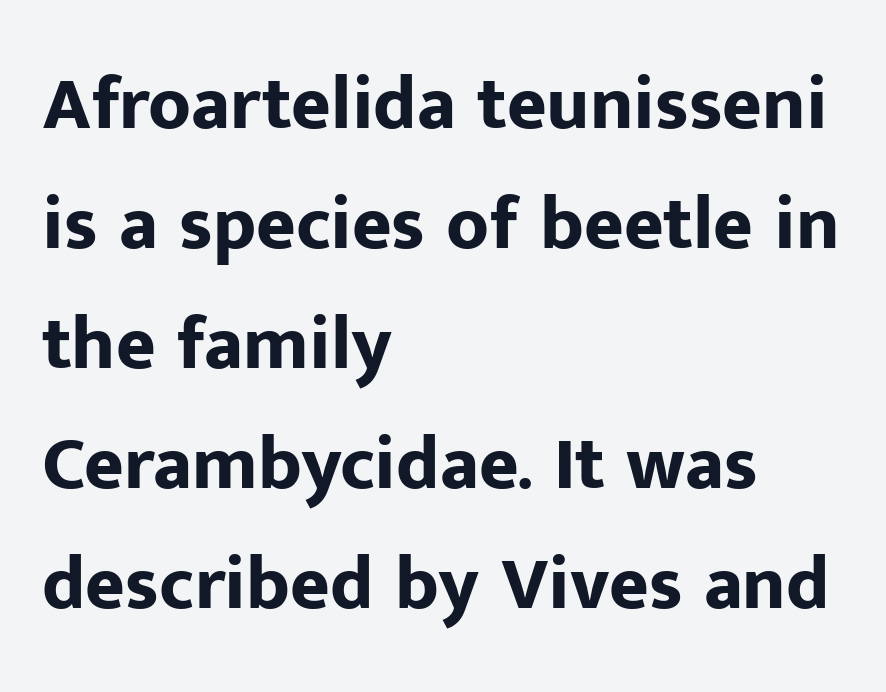
Leading matches the norm, producing a regular column. These lines were composed using upright roman letters. The letters sit at their default tracking, neither squeezed nor spread. Serif or sans? Sans — the stroke terminals are bare. Clear beneath every line of the passage. Character widths vary here, with narrow letters taking less room than wide ones.
